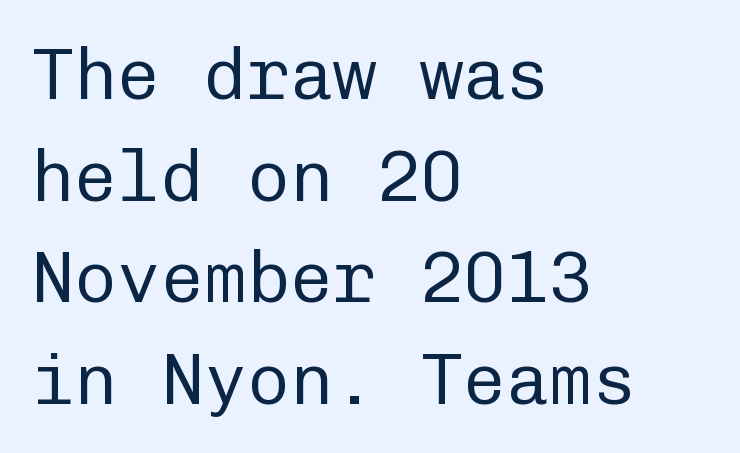
Regarding leading, the lines here are spaced in the standard way. Compared with a typical body face, this is equally light or lighter still. Students, note that the glyphs here touch the page at normal intervals. No feet cap the strokes, marking this as sans-serif type. Beneath every word, the page is bare. The setting favours the left margin, as ordinary paragraphs usually do.
